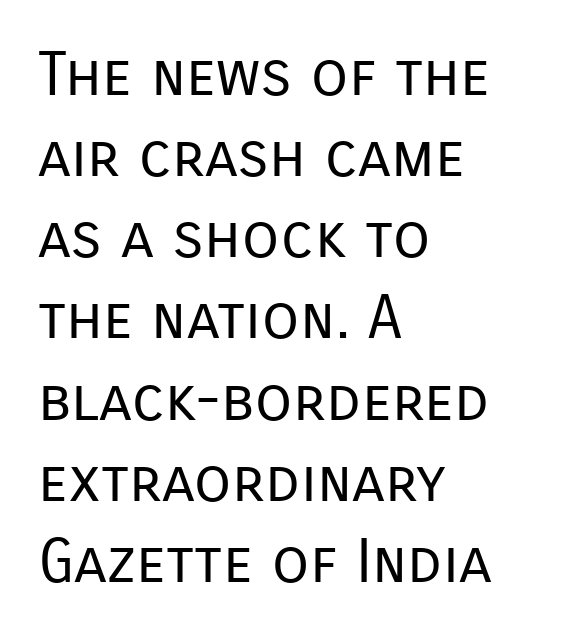
{"serif": "no", "italic": "no", "bold": "no", "weight": "regular", "width": "normal", "stroke_contrast": "low", "x_height": "medium", "monospaced": "no", "underline": "no", "align": "left", "line_spacing": "normal", "line_spacing_ratio": 1.33, "letter_spacing": "normal", "letter_spacing_em": 0.0, "glyph_px": 61}
